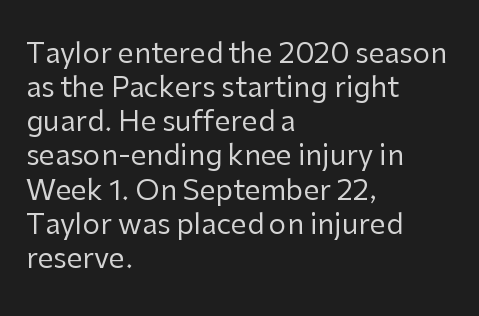
{"serif": "no", "italic": "no", "bold": "no", "weight": "regular", "width": "normal", "stroke_contrast": "low", "x_height": "medium", "monospaced": "no", "underline": "no", "align": "left", "line_spacing_ratio": 1.22, "letter_spacing": "normal", "letter_spacing_em": 0.0, "glyph_px": 28}
